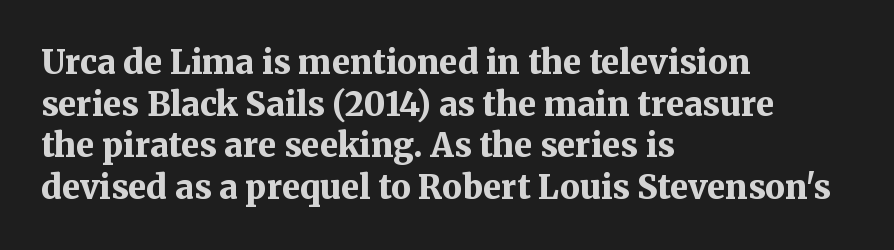
Q: Is the text bold? A: Yes.
Q: Is the text italic (slanted)? A: No, it is upright.
Q: Is the typeface a serif or a sans-serif typeface? A: Serif.
Q: Is the text underlined? A: No.
Q: How is the paragraph aligned? A: Left-aligned.
Q: Is the spacing between letters normal or unusually wide? A: Normal.
Q: Is the spacing between lines tight, normal or loose? A: Normal.
Q: Width (condensed, normal, or wide)? A: Normal.
Q: Stroke contrast? A: Medium.
Q: x-height? A: Medium.
Q: Monospaced? A: No.
